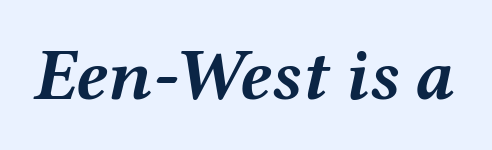
{"italic": "yes", "lean": "right", "slant_degrees": 12, "bold": "yes", "weight": "semibold", "width": "wide", "stroke_contrast": "medium", "x_height": "medium", "monospaced": "no", "underline": "no", "letter_spacing": "normal", "letter_spacing_em": 0.0, "glyph_px": 73}
